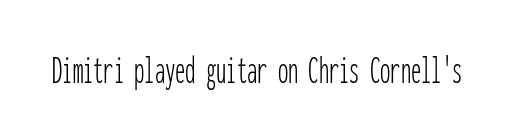
{"serif": "no", "italic": "no", "bold": "no", "weight": "thin", "width": "condensed", "stroke_contrast": "low", "x_height": "medium", "monospaced": "yes", "underline": "no", "letter_spacing": "normal", "letter_spacing_em": 0.0, "glyph_px": 41}
